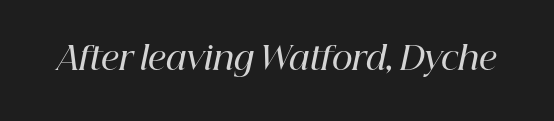
Q: Is the text bold? A: Semi-bold.
Q: Is the text italic (slanted)? A: Yes, it leans right by about 12 degrees.
Q: Is the typeface a serif or a sans-serif typeface? A: Serif.
Q: Is the text underlined? A: No.
Q: Is the spacing between letters normal or unusually wide? A: Normal.
Q: Width (condensed, normal, or wide)? A: Normal.
Q: Stroke contrast? A: High.
Q: x-height? A: Medium.
Q: Monospaced? A: No.
